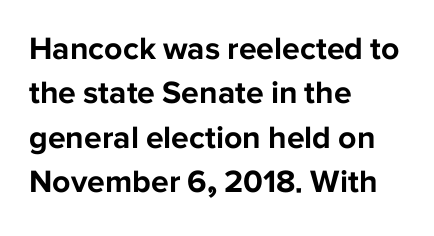
Leading matches the norm, producing a regular column. Nothing sits at the stroke ends, so this counts as sans-serif. Note the varied advance widths — an 'i' is clearly narrower than an 'm'. Just letters on the line, the space beneath them empty. Posture: vertical. The glyphs have the mass of a bold cut.
